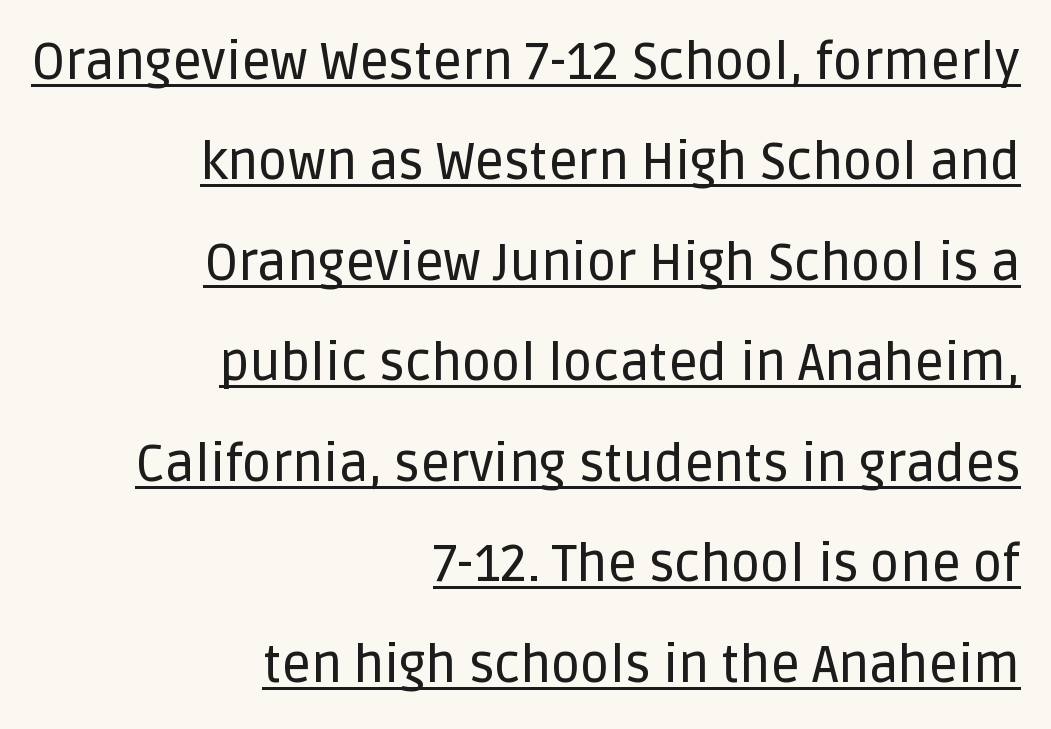
The image shows 51 px sans-serif type, upright; set right-aligned, loose line spacing (1.97x), normal letter spacing, underlined; low stroke contrast and a large x-height.
